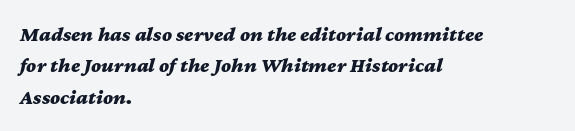
This block has exactly the height ordinary leading produces. Check under the words: just untouched page. Is the block centered? No — it sits flush against the left margin. Words appear dense and cohesive because spacing is normal. Compared with ordinary roman type, these characters are visibly tilted.
